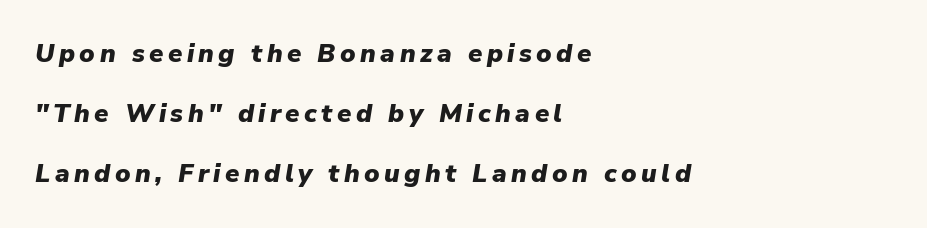
Every character sits at an angle, as italics do. Plain, unruled lines of type. Heft: maximum for text — a bold. The rag falls on the right side of this text block.
